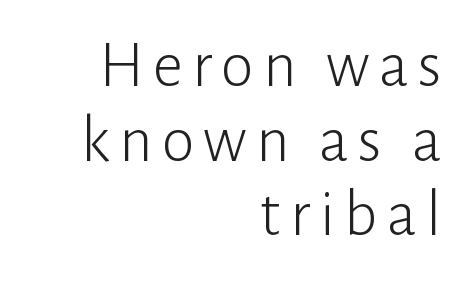
Unmarked baselines from the first word to the last. Character widths vary here, with narrow letters taking less room than wide ones. The typesetter chose a ragged-left arrangement here. Ascenders rise straight up at ninety degrees. These lines huddle together more closely than default settings would place them.
